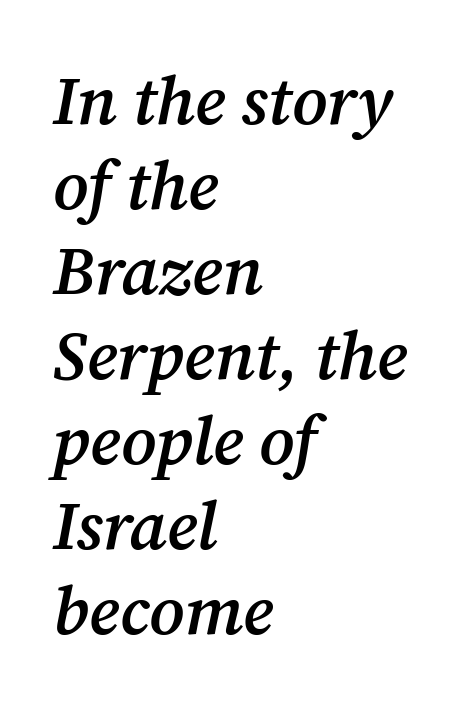
Q: Is the text bold? A: Semi-bold.
Q: Is the text italic (slanted)? A: Yes, it leans right by about 12 degrees.
Q: Is the typeface a serif or a sans-serif typeface? A: Serif.
Q: Is the text underlined? A: No.
Q: How is the paragraph aligned? A: Left-aligned.
Q: Is the spacing between letters normal or unusually wide? A: Normal.
Q: Is the spacing between lines tight, normal or loose? A: Normal.
Q: Width (condensed, normal, or wide)? A: Normal.
Q: Stroke contrast? A: Medium.
Q: x-height? A: Medium.
Q: Monospaced? A: No.
